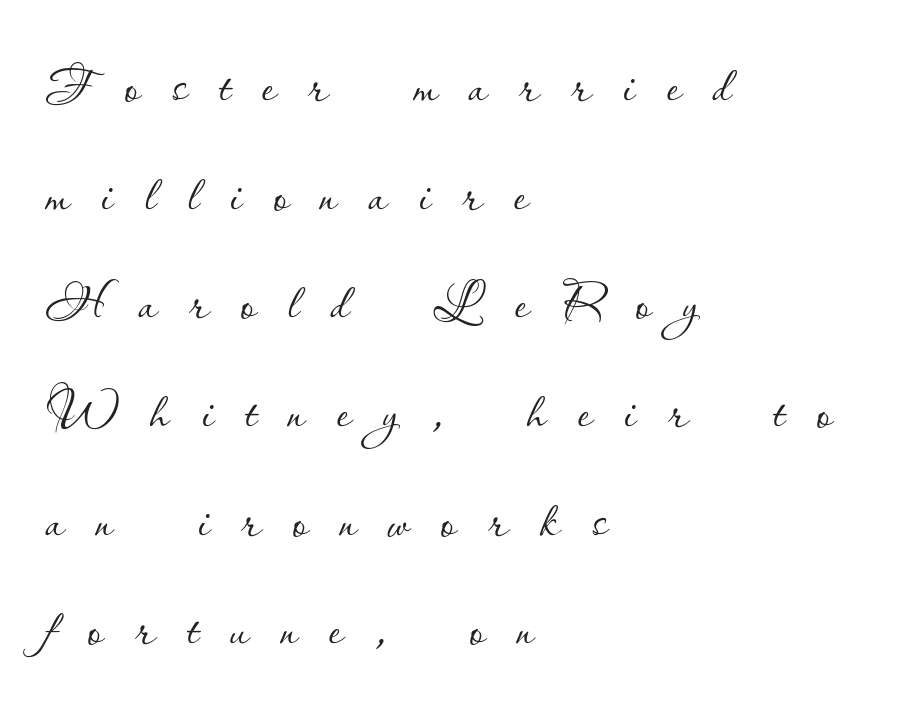
{"bold": "no", "weight": "thin", "width": "normal", "stroke_contrast": "low", "x_height": "small", "monospaced": "no", "underline": "no", "align": "left", "line_spacing": "normal", "line_spacing_ratio": 1.53, "letter_spacing": "wide", "letter_spacing_em": 0.44, "glyph_px": 71}
